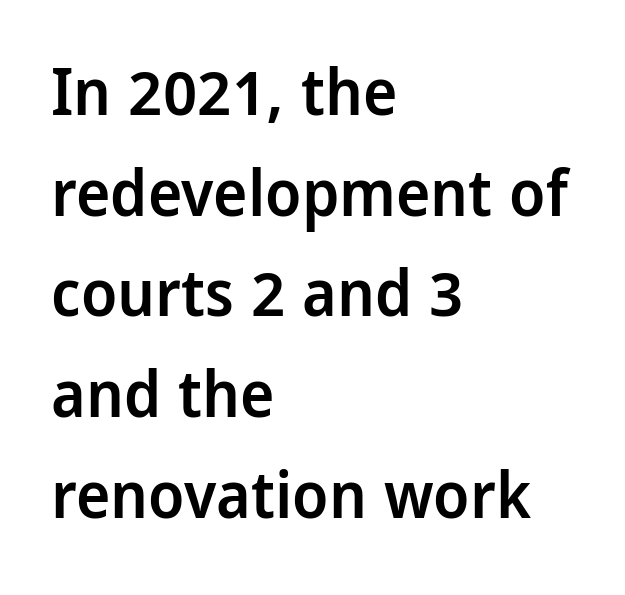
The image shows 65 px semibold, condensed sans-serif type, upright; set left-aligned, normal line spacing (1.55x), normal letter spacing, not underlined; low stroke contrast and a large x-height.
